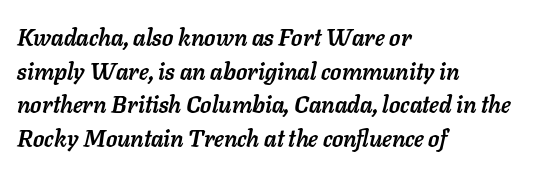
Q: Is the text bold? A: Yes.
Q: Is the text italic (slanted)? A: Yes, it leans right by about 11 degrees.
Q: Is the text underlined? A: No.
Q: How is the paragraph aligned? A: Left-aligned.
Q: Is the spacing between letters normal or unusually wide? A: Normal.
Q: Is the spacing between lines tight, normal or loose? A: Normal.
